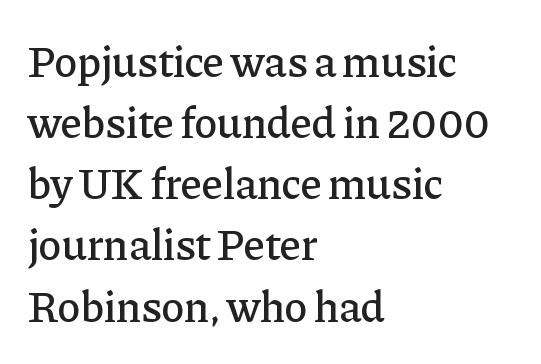
{"serif": "yes", "italic": "no", "width": "normal", "stroke_contrast": "low", "x_height": "medium", "monospaced": "no", "underline": "no", "align": "left", "line_spacing": "normal", "line_spacing_ratio": 1.39, "letter_spacing": "normal", "letter_spacing_em": 0.0, "glyph_px": 44}
